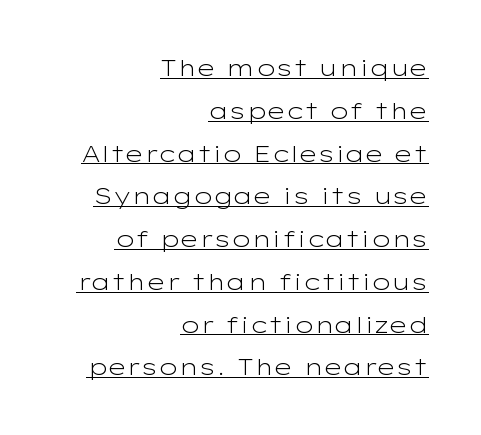
The image shows 23 px text type, upright; set right-aligned, line spacing 1.86x, normal letter spacing, underlined.
